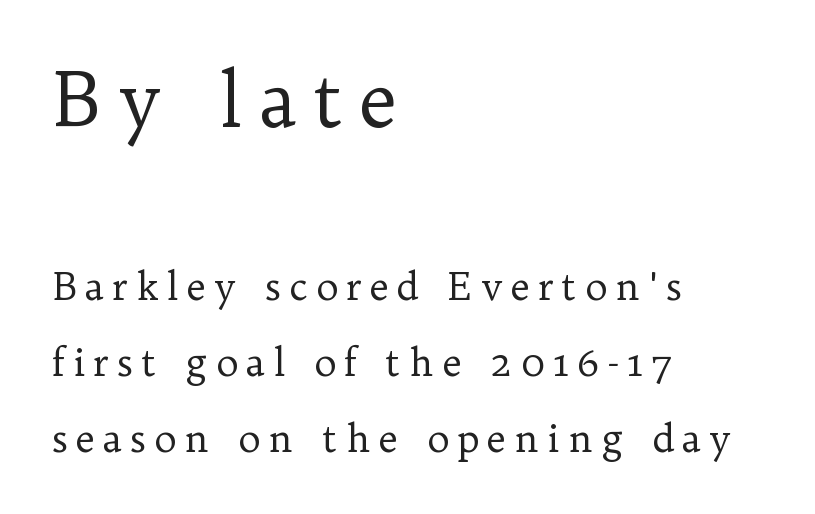
{"serif": "yes", "italic": "no", "bold": "no", "weight": "regular", "width": "normal", "stroke_contrast": "low", "x_height": "medium", "monospaced": "no", "underline": "no", "align": "left", "line_spacing": "loose", "line_spacing_ratio": 2.0, "letter_spacing": "wide", "letter_spacing_em": 0.21, "larger_block": "first", "size_ratio": 1.97, "glyph_px": 75}
